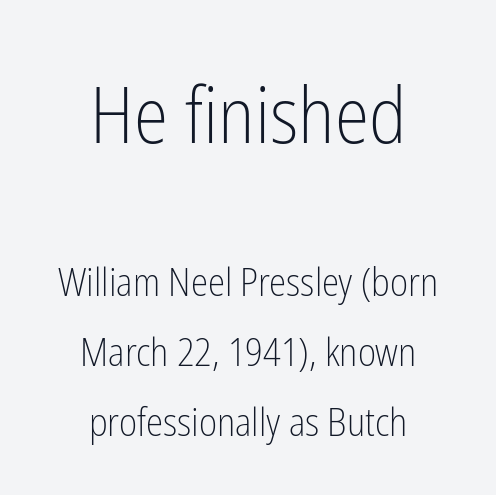
Type without underlining. The axis of the letterforms is exactly vertical. The rendering shows plain stroke endings on the letterforms — a sans-serif design. Caption: multi-line text, centered on the measure. These lines are rendered in a variable-pitch font.
